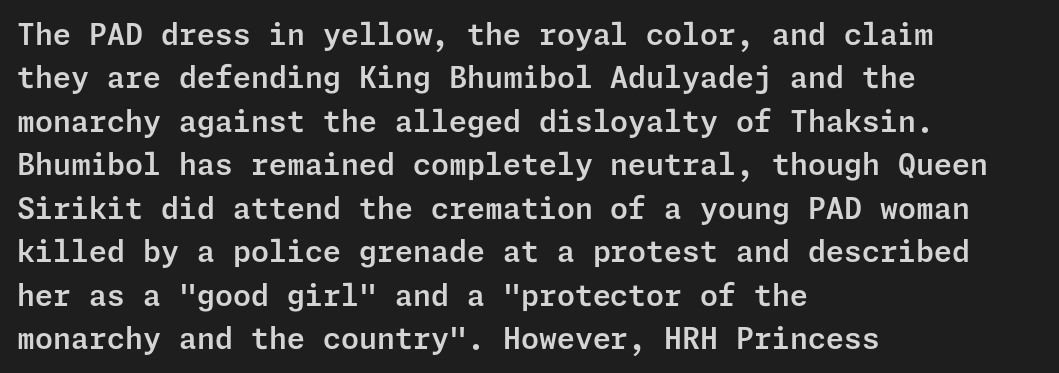
The image shows 29 px sans-serif type, upright; set left-aligned, normal line spacing (1.5x), normal letter spacing, not underlined; low stroke contrast and a medium x-height.
